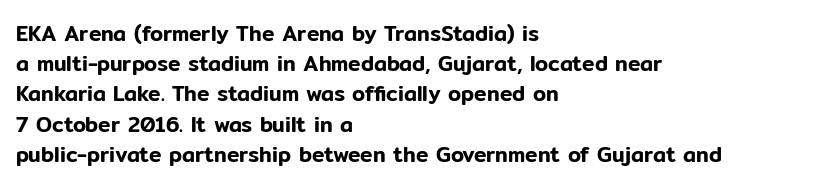
The lines sit at an ordinary, default distance from one another. In terms of posture, this sample is upright. What stands out about the letter spacing? Nothing — it is the standard amount. Leftover space on each line is placed entirely after the last word. Check the space under the baseline: it is left empty.
